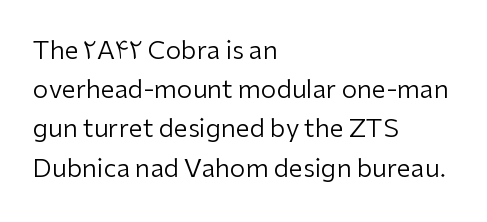
Q: Is the text bold? A: No.
Q: Is the text italic (slanted)? A: No, it is upright.
Q: Is the text underlined? A: No.
Q: How is the paragraph aligned? A: Left-aligned.
Q: Is the spacing between letters normal or unusually wide? A: Normal.
Q: Is the spacing between lines tight, normal or loose? A: Normal.
